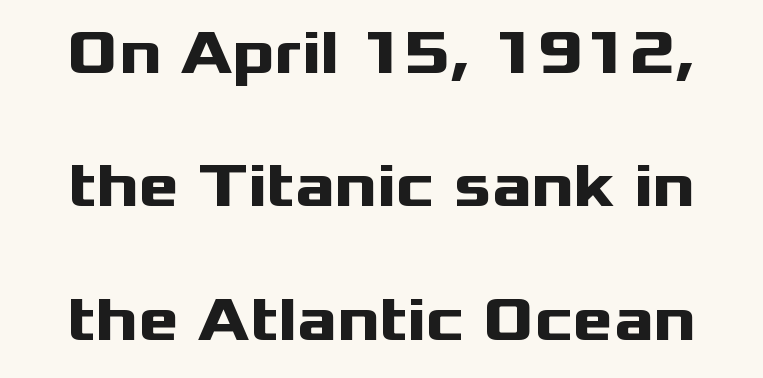
This rendering leaves character spacing at its baseline value. These lines are rendered in a variable-pitch font. Rule under the text: the space is simply empty. The font family rendered here belongs to the sans-serif group. Vertical spacing — loose. It's the straight-up-and-down kind of type.
